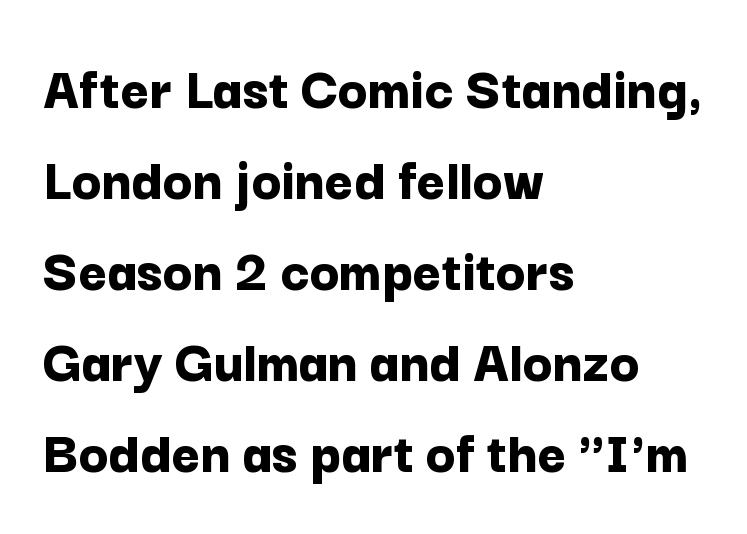
Observe the absence of serifs on each vertical stroke in this sample. The font's upright variant was chosen for this text. Here the designer chose a conventional face with non-uniform glyph widths. Typeset ragged right — the left edge is the straight one. As a designer I'd log this as weight 700, bold.
